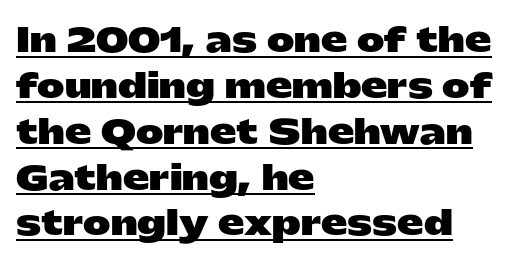
The face used here has the dense, thick strokes of a bold. The line-height multiplier appears to be the usual default. Has an underline been added? It has. Reading down the block, your eye returns to a fixed left position each line. Each letter's strokes conclude bluntly, with no projecting serifs. Every character sits straight up, as roman type does.
